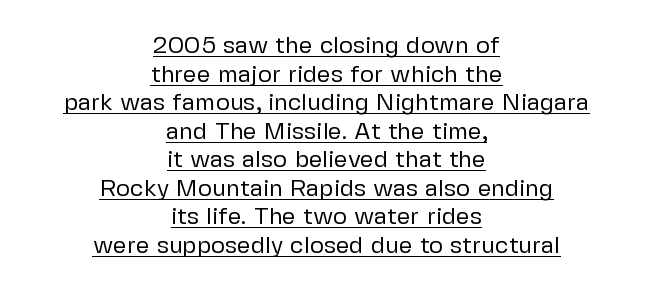
The image shows 24 px text type, upright; set centered, line spacing 1.19x, normal letter spacing, underlined.
